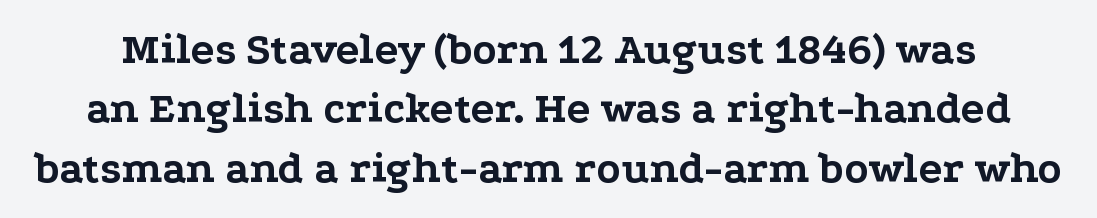
The image shows 44 px bold, wide serif type, upright; set normal line spacing (1.35x), normal letter spacing, not underlined; low stroke contrast and a medium x-height.
